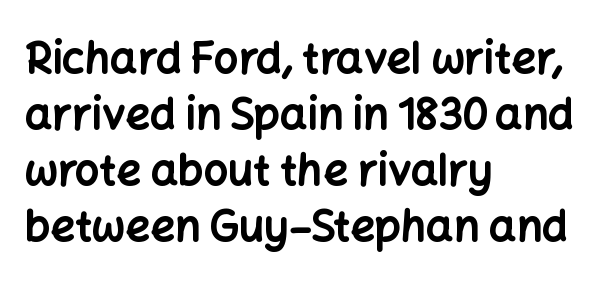
The image shows 43 px bold sans-serif type, upright; set left-aligned, normal line spacing (1.3x), normal letter spacing, not underlined; low stroke contrast and a medium x-height.
